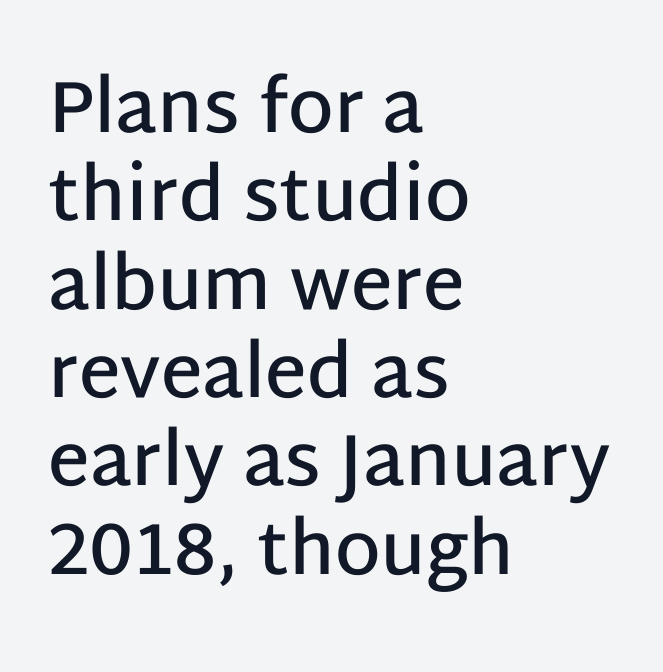
{"serif": "no", "italic": "no", "bold": "semi", "weight": "semibold", "width": "normal", "stroke_contrast": "low", "x_height": "large", "monospaced": "no", "underline": "no", "align": "left", "line_spacing_ratio": 1.21, "letter_spacing": "normal", "letter_spacing_em": 0.0, "glyph_px": 73}
